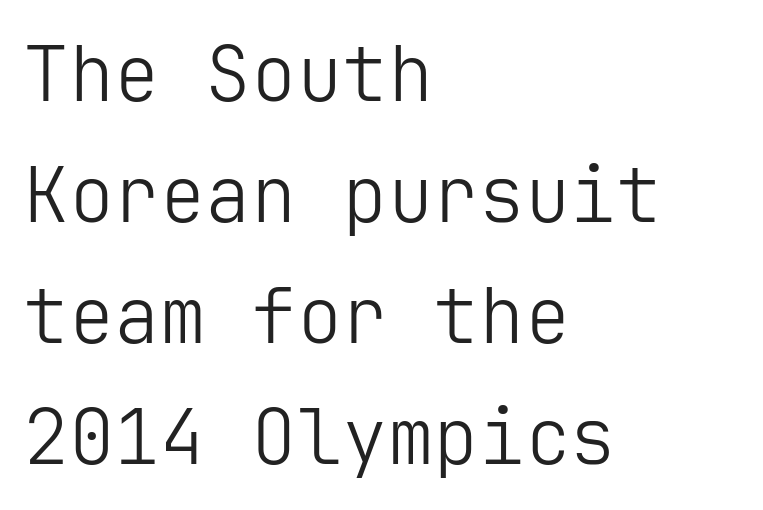
The image shows 76 px light sans-serif type, upright; set left-aligned, normal line spacing (1.59x), normal letter spacing, not underlined; low stroke contrast and a medium x-height.
